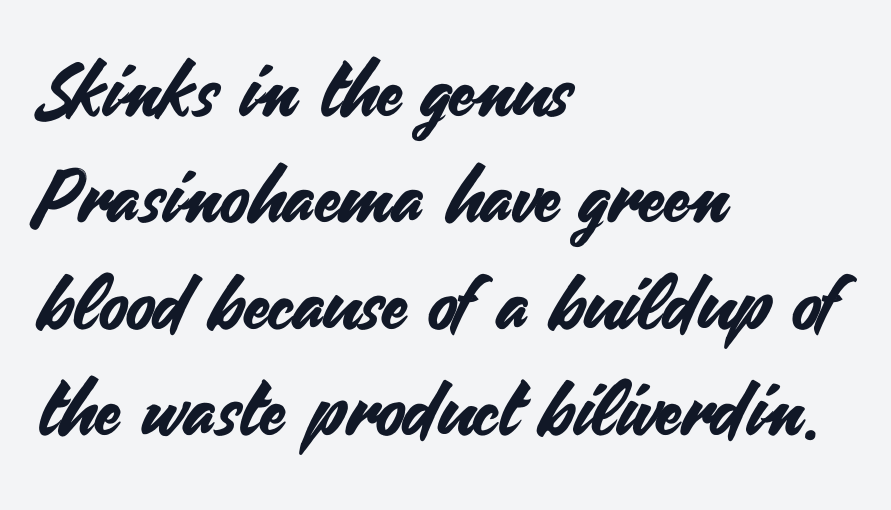
{"serif": "no", "width": "normal", "stroke_contrast": "medium", "x_height": "small", "monospaced": "no", "underline": "no", "align": "left", "line_spacing": "normal", "line_spacing_ratio": 1.42, "letter_spacing": "normal", "letter_spacing_em": 0.0, "glyph_px": 75}
